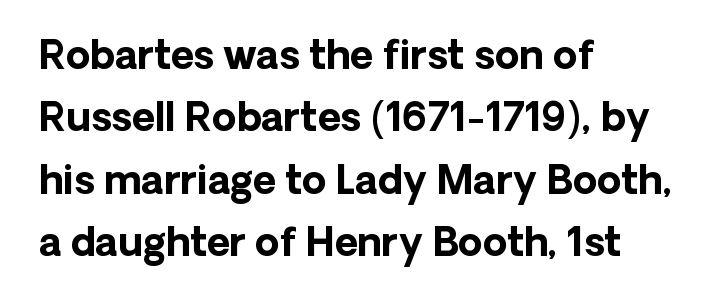
The image shows 39 px bold sans-serif type, upright; set left-aligned, normal line spacing (1.6x), normal letter spacing, not underlined; low stroke contrast and a medium x-height.
